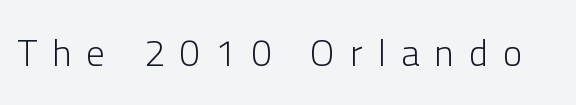
{"serif": "no", "italic": "no", "bold": "no", "weight": "light", "width": "normal", "stroke_contrast": "low", "x_height": "medium", "monospaced": "no", "underline": "no", "letter_spacing": "wide", "letter_spacing_em": 0.41, "glyph_px": 37}
